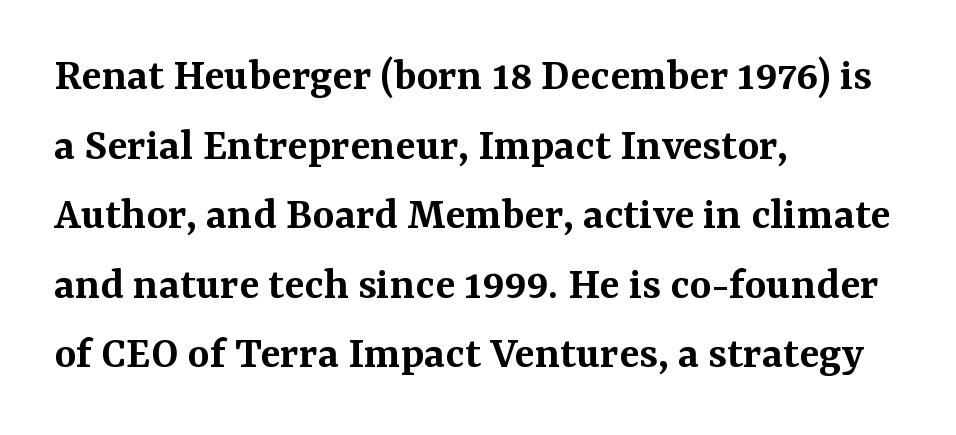
{"serif": "yes", "italic": "no", "bold": "semi", "weight": "semibold", "width": "normal", "stroke_contrast": "medium", "x_height": "medium", "monospaced": "no", "underline": "no", "align": "left", "line_spacing": "normal", "line_spacing_ratio": 1.48, "letter_spacing": "normal", "letter_spacing_em": 0.0, "glyph_px": 47}
